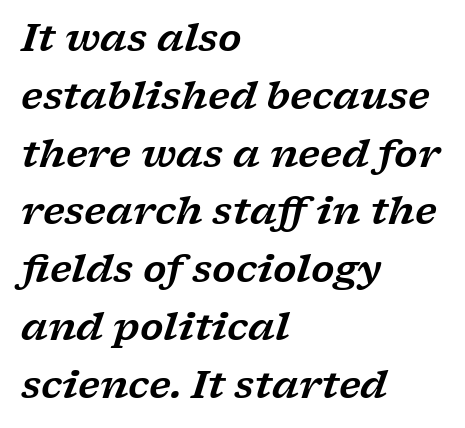
Q: Is the text italic (slanted)? A: Yes, it leans right by about 17 degrees.
Q: Is the typeface a serif or a sans-serif typeface? A: Serif.
Q: Is the text underlined? A: No.
Q: How is the paragraph aligned? A: Left-aligned.
Q: Is the spacing between letters normal or unusually wide? A: Normal.
Q: Is the spacing between lines tight, normal or loose? A: Normal.
Q: Width (condensed, normal, or wide)? A: Wide.
Q: Stroke contrast? A: Low.
Q: x-height? A: Medium.
Q: Monospaced? A: No.
